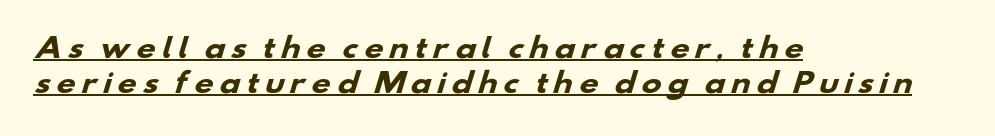
Is the block centered? No — it sits flush against the left margin. Compared with undecorated copy, this sample adds a rule below the words. Typographic density is high because the face is bold. Students, observe: this is what conventionally led text looks like.
